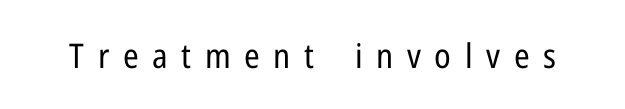
Q: Is the text bold? A: No.
Q: Is the text italic (slanted)? A: No, it is upright.
Q: Is the typeface a serif or a sans-serif typeface? A: Sans-serif.
Q: Is the text underlined? A: No.
Q: Is the spacing between letters normal or unusually wide? A: Unusually wide.
Q: Width (condensed, normal, or wide)? A: Condensed.
Q: Stroke contrast? A: Low.
Q: x-height? A: Medium.
Q: Monospaced? A: No.
